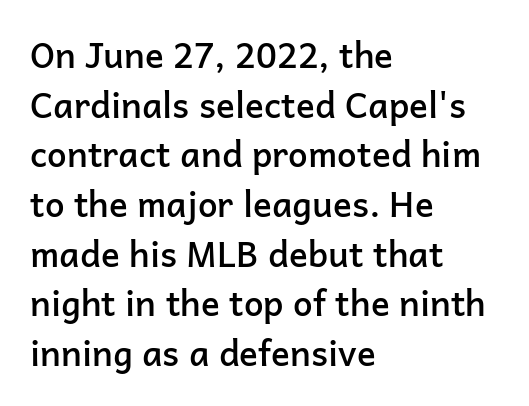
{"serif": "no", "italic": "no", "bold": "semi", "weight": "semibold", "width": "normal", "stroke_contrast": "low", "x_height": "medium", "monospaced": "no", "underline": "no", "align": "left", "line_spacing": "normal", "line_spacing_ratio": 1.42, "letter_spacing": "normal", "letter_spacing_em": 0.0, "glyph_px": 35}
